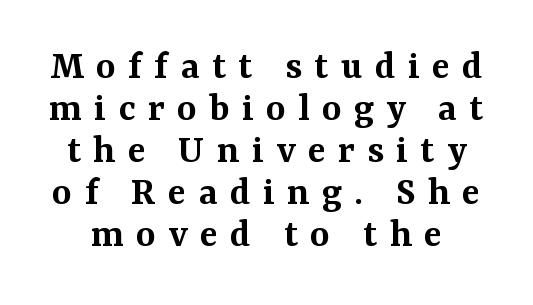
Q: Is the text bold? A: Semi-bold.
Q: Is the text italic (slanted)? A: No, it is upright.
Q: Is the typeface a serif or a sans-serif typeface? A: Serif.
Q: Is the text underlined? A: No.
Q: Is the spacing between letters normal or unusually wide? A: Unusually wide.
Q: Is the spacing between lines tight, normal or loose? A: Tight.
Q: Width (condensed, normal, or wide)? A: Normal.
Q: Stroke contrast? A: Medium.
Q: x-height? A: Medium.
Q: Monospaced? A: No.
